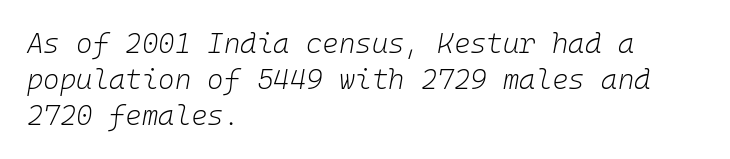
Q: Is the text bold? A: No.
Q: Is the text italic (slanted)? A: Yes, it leans right by about 10 degrees.
Q: Is the text underlined? A: No.
Q: How is the paragraph aligned? A: Left-aligned.
Q: Is the spacing between letters normal or unusually wide? A: Normal.
Q: Is the spacing between lines tight, normal or loose? A: Normal.
Q: Width (condensed, normal, or wide)? A: Normal.
Q: Stroke contrast? A: Low.
Q: x-height? A: Medium.
Q: Monospaced? A: Yes.
